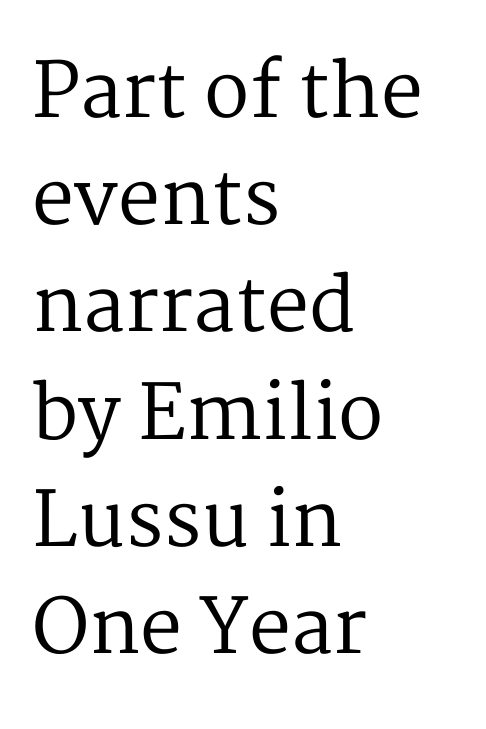
The image shows 75 px regular-weight serif type, upright; set left-aligned, normal line spacing (1.43x), normal letter spacing, not underlined; medium stroke contrast and a medium x-height.
